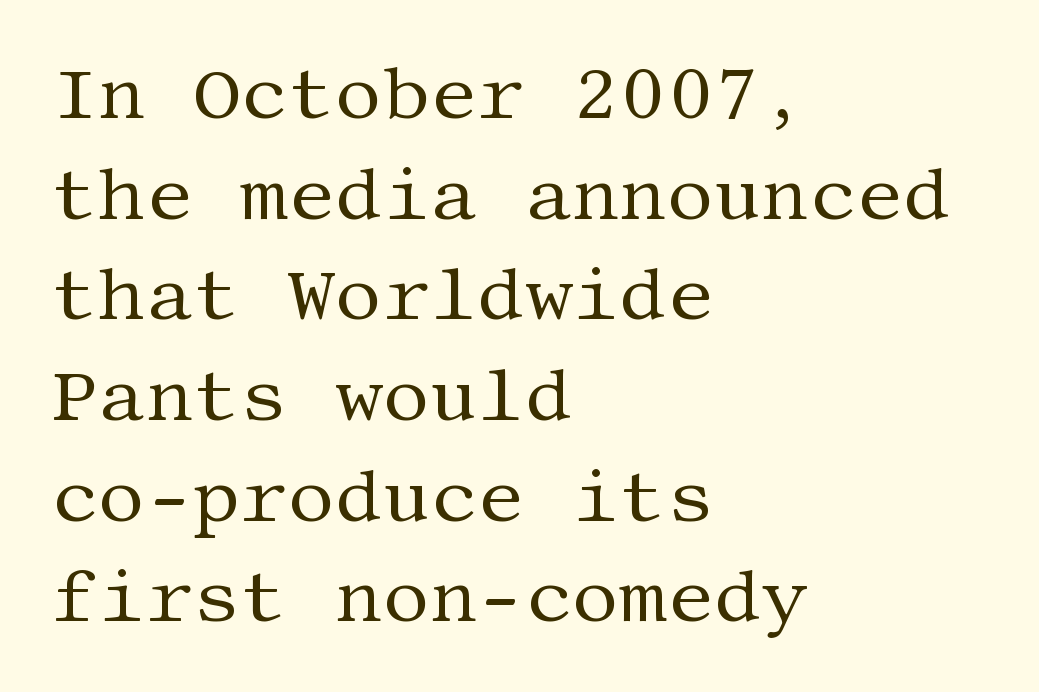
{"serif": "yes", "italic": "no", "bold": "no", "weight": "regular", "width": "normal", "stroke_contrast": "medium", "x_height": "large", "underline": "no", "align": "left", "line_spacing": "normal", "line_spacing_ratio": 1.36, "letter_spacing": "normal", "letter_spacing_em": 0.0, "glyph_px": 74}
